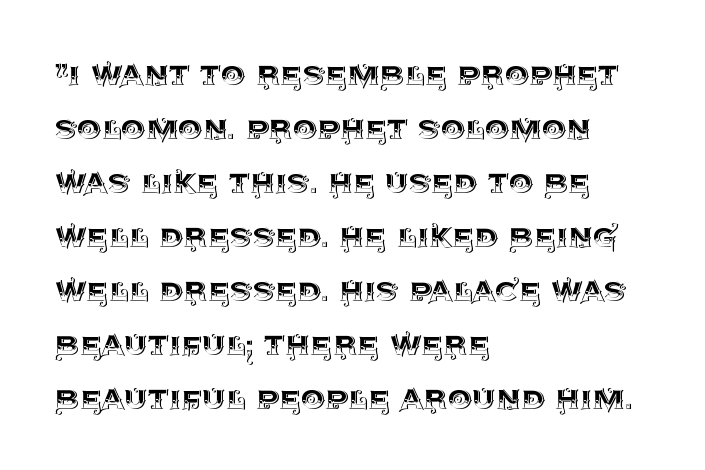
Q: Is the text italic (slanted)? A: No, it is upright.
Q: Is the text underlined? A: No.
Q: How is the paragraph aligned? A: Left-aligned.
Q: Is the spacing between letters normal or unusually wide? A: Normal.
Q: Is the spacing between lines tight, normal or loose? A: Normal.
Q: Width (condensed, normal, or wide)? A: Normal.
Q: x-height? A: Large.
Q: Monospaced? A: No.
